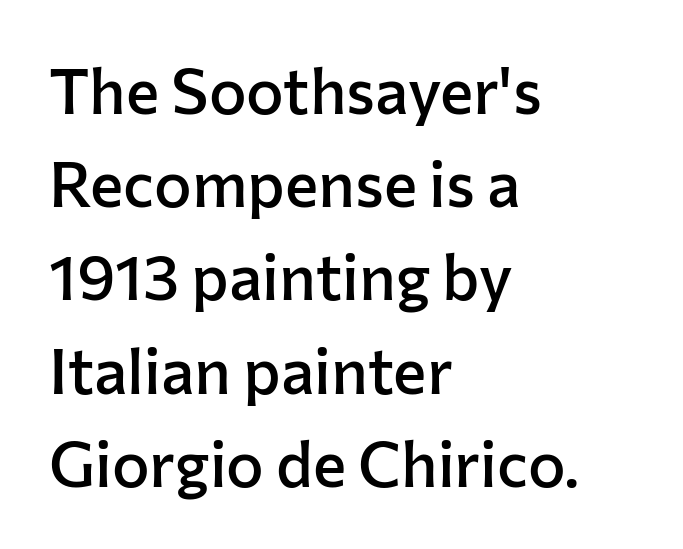
This is moderately heavy type, rendered in semibold. The baseline area is clear. The leading is moderate, giving the passage an even texture. Observe the ordinary spacing: letters are neighbours, not strangers. Grotesque or geometric, the face here clearly has no serifs. Notice how the stems are strictly vertical — no italics here.
